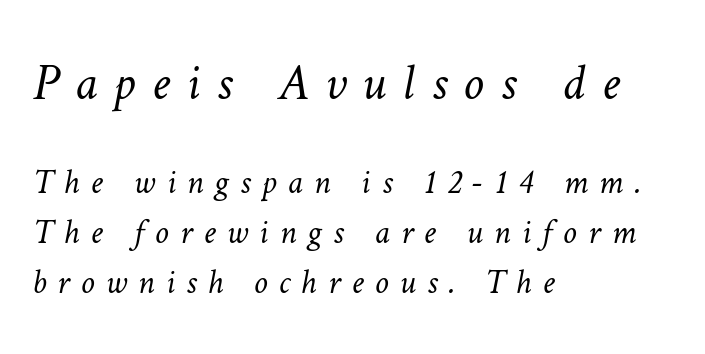
Q: Is the text bold? A: No.
Q: Is the text underlined? A: No.
Q: How is the paragraph aligned? A: Left-aligned.
Q: Is the spacing between letters normal or unusually wide? A: Unusually wide.
Q: Is the spacing between lines tight, normal or loose? A: Normal.
Q: Which block of text is set in a larger size, the first (top) or the second (bottom)? A: The first (top) one.
Q: Width (condensed, normal, or wide)? A: Normal.
Q: Stroke contrast? A: Low.
Q: x-height? A: Medium.
Q: Monospaced? A: No.
